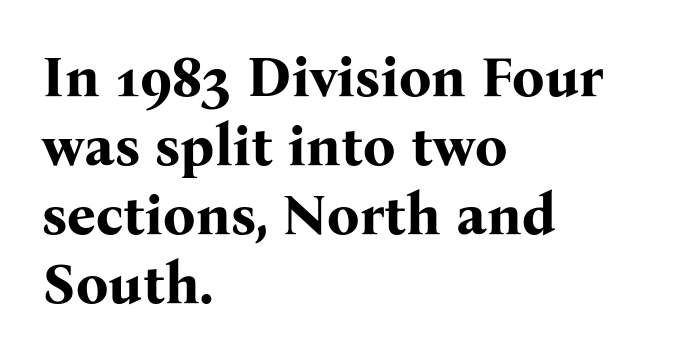
The image shows 57 px bold serif type, upright; set left-aligned, line spacing 1.21x, normal letter spacing, not underlined; medium stroke contrast and a medium x-height.
